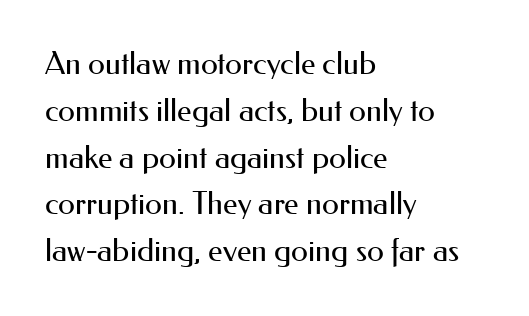
Q: Is the text bold? A: No.
Q: Is the text italic (slanted)? A: No, it is upright.
Q: Is the typeface a serif or a sans-serif typeface? A: Sans-serif.
Q: Is the text underlined? A: No.
Q: How is the paragraph aligned? A: Left-aligned.
Q: Is the spacing between letters normal or unusually wide? A: Normal.
Q: Is the spacing between lines tight, normal or loose? A: Normal.
Q: Width (condensed, normal, or wide)? A: Normal.
Q: Stroke contrast? A: Medium.
Q: x-height? A: Small.
Q: Monospaced? A: No.
